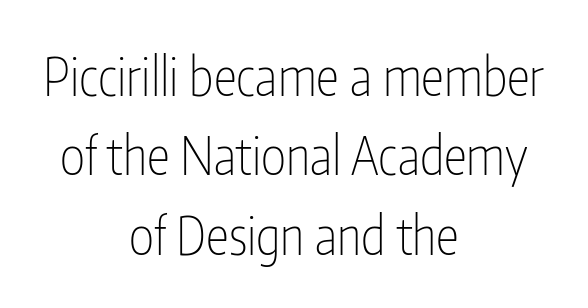
{"serif": "no", "italic": "no", "bold": "no", "weight": "thin", "width": "condensed", "stroke_contrast": "low", "x_height": "medium", "monospaced": "no", "underline": "no", "align": "center", "line_spacing": "normal", "line_spacing_ratio": 1.5, "letter_spacing": "normal", "letter_spacing_em": 0.0, "glyph_px": 53}
